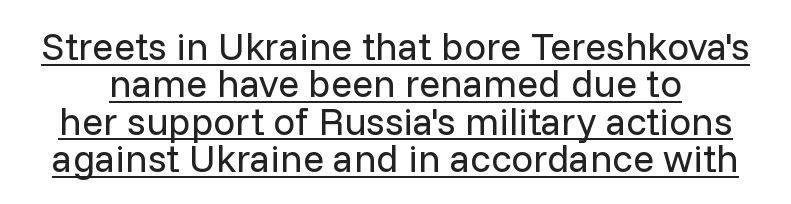
Counters stay open thanks to moderate or lighter strokes. The rendering uses the underline text-decoration. These lines are rendered in a variable-pitch font. Check where the strokes stop: nothing finishes them off — pure sans. Whoever set this chose condensed vertical rhythm over breathing room.
